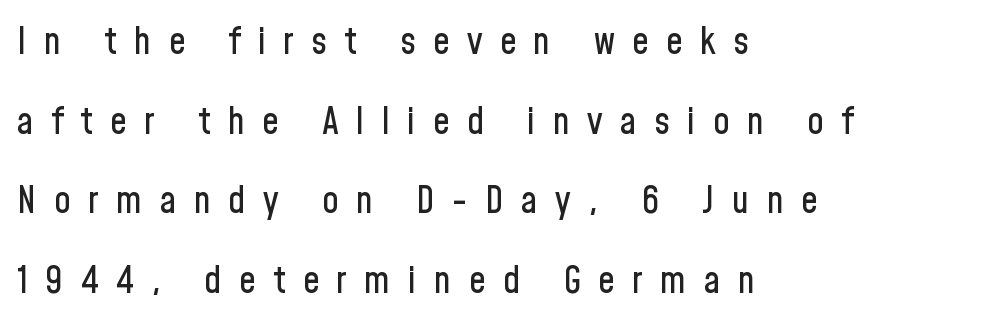
Q: Is the text italic (slanted)? A: No, it is upright.
Q: Is the typeface a serif or a sans-serif typeface? A: Sans-serif.
Q: Is the text underlined? A: No.
Q: How is the paragraph aligned? A: Left-aligned.
Q: Is the spacing between letters normal or unusually wide? A: Unusually wide.
Q: Is the spacing between lines tight, normal or loose? A: Loose.
Q: Width (condensed, normal, or wide)? A: Condensed.
Q: Stroke contrast? A: Low.
Q: x-height? A: Medium.
Q: Monospaced? A: No.
